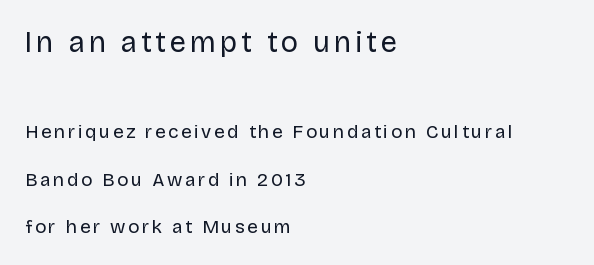
Q: Is the text bold? A: No.
Q: Is the text italic (slanted)? A: No, it is upright.
Q: Is the typeface a serif or a sans-serif typeface? A: Sans-serif.
Q: Is the text underlined? A: No.
Q: How is the paragraph aligned? A: Left-aligned.
Q: Is the spacing between lines tight, normal or loose? A: Loose.
Q: Which block of text is set in a larger size, the first (top) or the second (bottom)? A: The first (top) one.
Q: Width (condensed, normal, or wide)? A: Normal.
Q: Stroke contrast? A: Low.
Q: x-height? A: Large.
Q: Monospaced? A: No.
